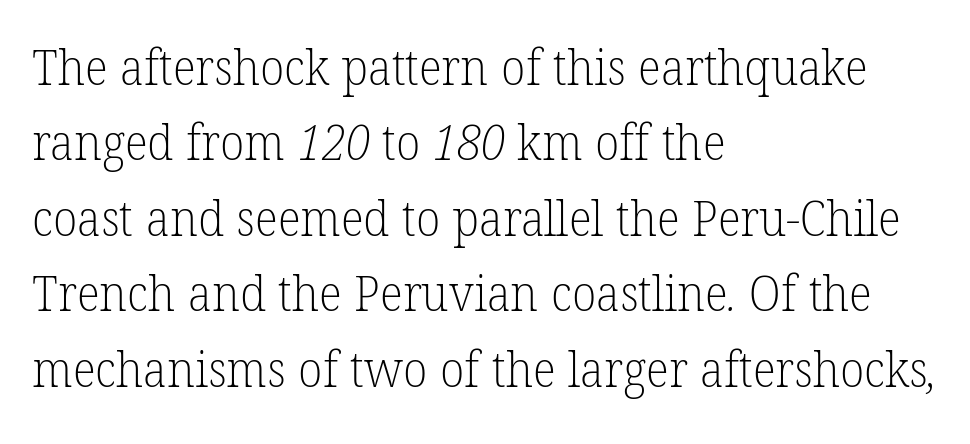
{"serif": "yes", "bold": "no", "weight": "light", "width": "normal", "stroke_contrast": "low", "x_height": "medium", "monospaced": "no", "underline": "no", "align": "left", "line_spacing": "normal", "line_spacing_ratio": 1.54, "letter_spacing": "normal", "letter_spacing_em": 0.0, "glyph_px": 49}
